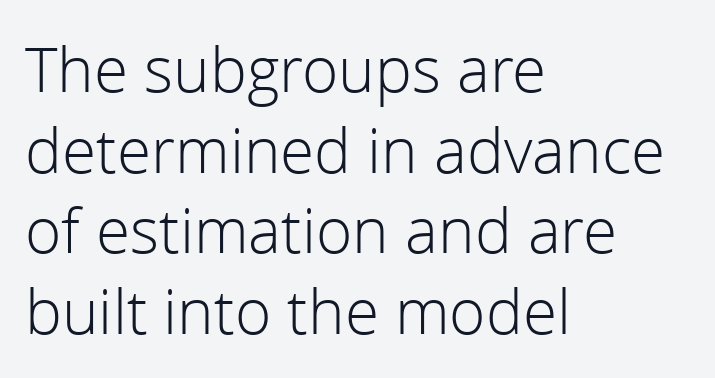
{"serif": "no", "italic": "no", "bold": "no", "weight": "light", "width": "normal", "x_height": "medium", "monospaced": "no", "underline": "no", "align": "left", "line_spacing": "normal", "line_spacing_ratio": 1.3, "letter_spacing": "normal", "letter_spacing_em": 0.0, "glyph_px": 62}
